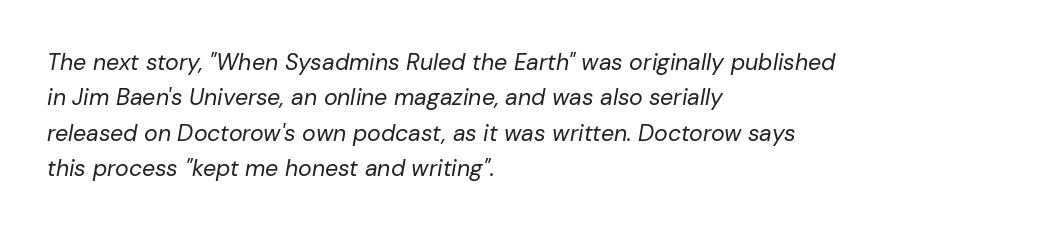
The whole block is typeset with a tilt. The space beneath each line is pristine and unruled. What stands out about the letter spacing? Nothing — it is the standard amount. This rendering uses left alignment, leaving the right contour irregular. Heaviness? Minimal to ordinary, like unemphasized prose. Normally led — the rows are evenly, conventionally spaced.
